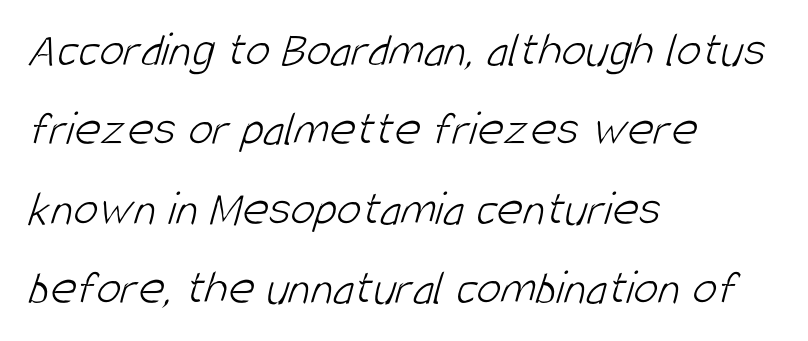
Spacing verdict: proportional, widths tailored to each character. Heaviness? Minimal to ordinary, like unemphasized prose. Serifs: no, the terminals of the letterforms are clean. Is there much room between lines? A standard amount, neither cramped nor airy. There is no visible air inserted between adjacent glyphs.
